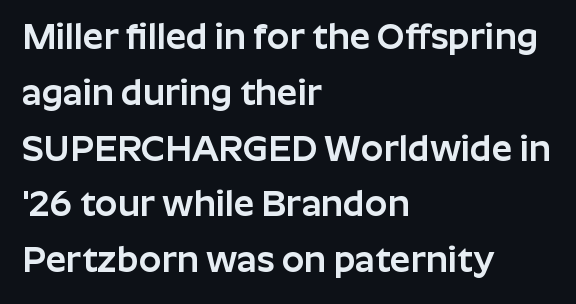
{"serif": "no", "italic": "no", "width": "normal", "stroke_contrast": "low", "x_height": "medium", "monospaced": "no", "underline": "no", "align": "left", "line_spacing": "normal", "line_spacing_ratio": 1.55, "letter_spacing": "normal", "letter_spacing_em": 0.0, "glyph_px": 36}
